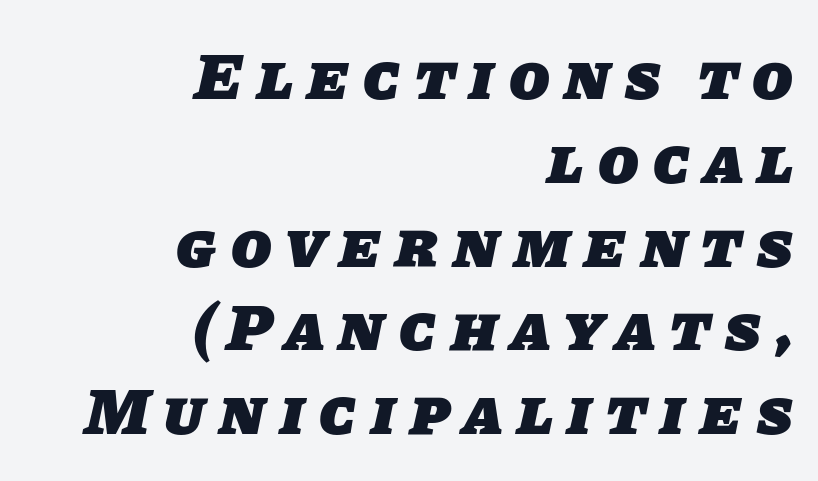
{"bold": "yes", "weight": "heavy", "width": "normal", "stroke_contrast": "low", "x_height": "large", "monospaced": "no", "underline": "no", "align": "right", "line_spacing": "normal", "line_spacing_ratio": 1.27, "letter_spacing": "wide", "letter_spacing_em": 0.22, "glyph_px": 66}
